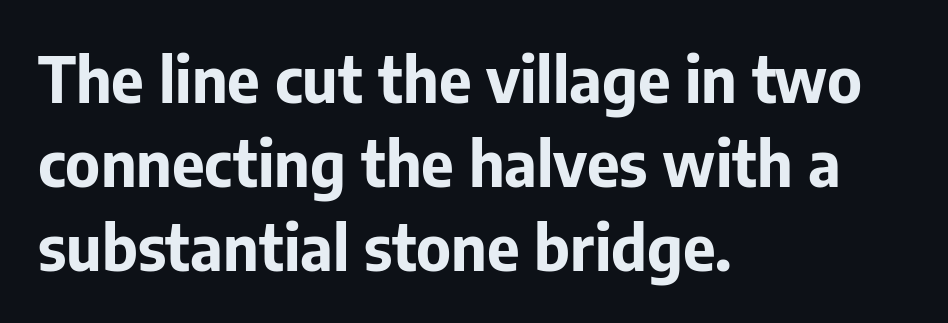
The horizontal fit of the characters is conventional and even. The letters carry no serifs — their stems end cleanly without finishing strokes. Bare-footed words on every line. A typesetter would call this proportional, since set widths differ per character.
